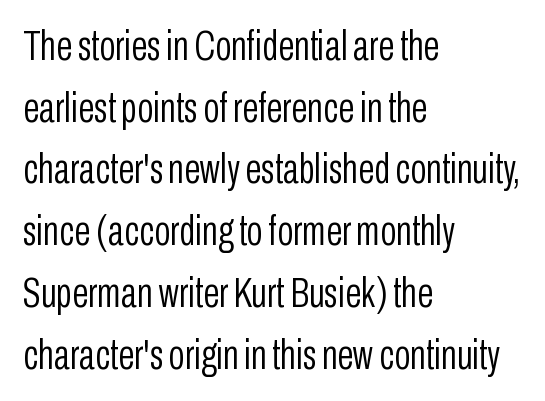
Q: Is the text bold? A: No.
Q: Is the text italic (slanted)? A: No, it is upright.
Q: Is the typeface a serif or a sans-serif typeface? A: Sans-serif.
Q: Is the text underlined? A: No.
Q: How is the paragraph aligned? A: Left-aligned.
Q: Is the spacing between letters normal or unusually wide? A: Normal.
Q: Is the spacing between lines tight, normal or loose? A: Normal.
Q: Width (condensed, normal, or wide)? A: Condensed.
Q: Stroke contrast? A: Low.
Q: x-height? A: Medium.
Q: Monospaced? A: No.
